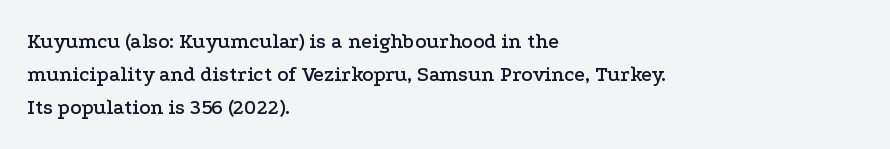
The image shows 21 px text type, upright; set left-aligned, normal line spacing (1.58x), normal letter spacing, not underlined.
